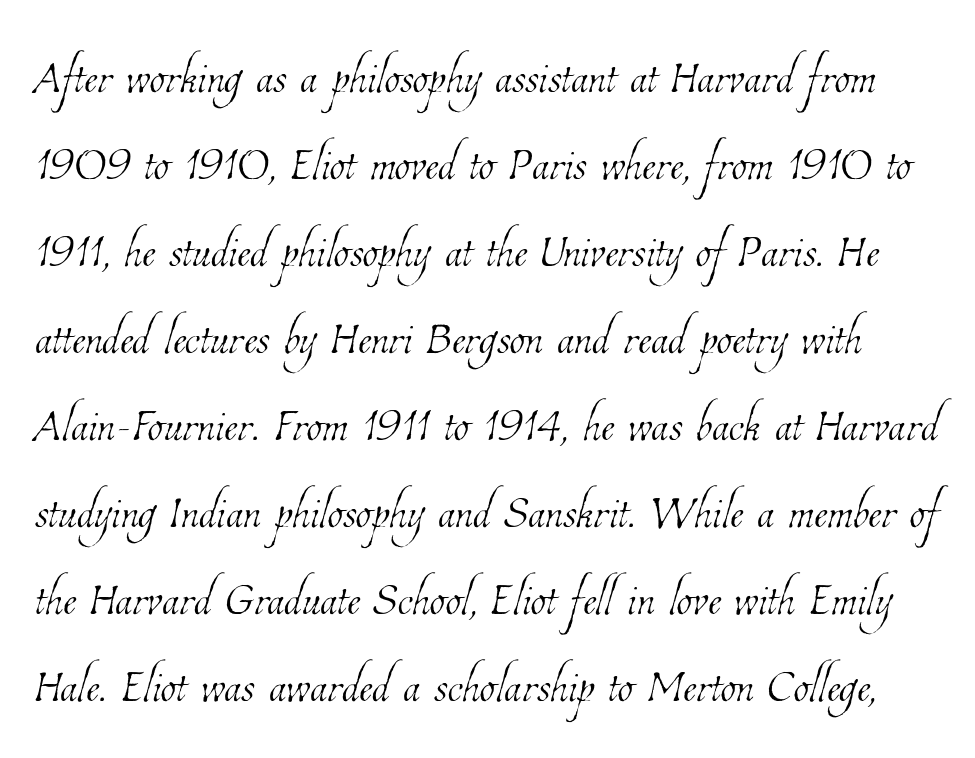
The image shows 63 px thin, condensed type; set normal line spacing (1.38x), normal letter spacing, not underlined; low stroke contrast and a medium x-height.
